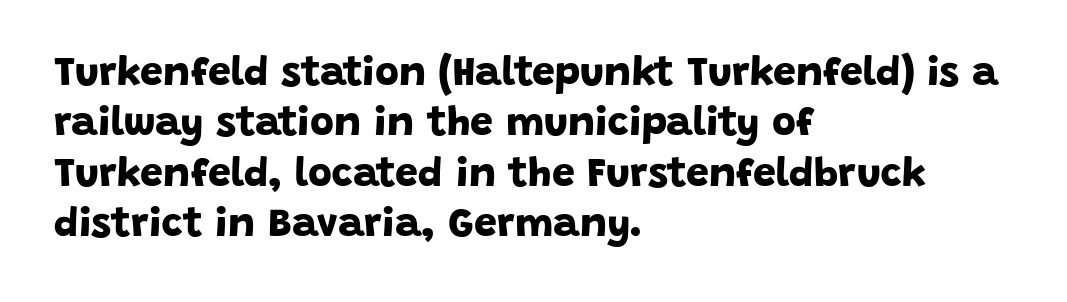
Note the varied advance widths — an 'i' is clearly narrower than an 'm'. The glyphs in this specimen are sans serif. The zone under the glyphs is completely vacant. On the weight axis this lands at bold, roughly 700. Honestly, the letter spacing is just normal — you wouldn't notice it.
